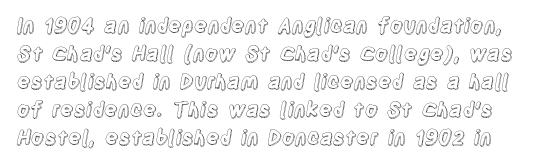
Q: Is the text italic (slanted)? A: Yes.
Q: Is the text underlined? A: No.
Q: Is the spacing between letters normal or unusually wide? A: Normal.
Q: Is the spacing between lines tight, normal or loose? A: Normal.
